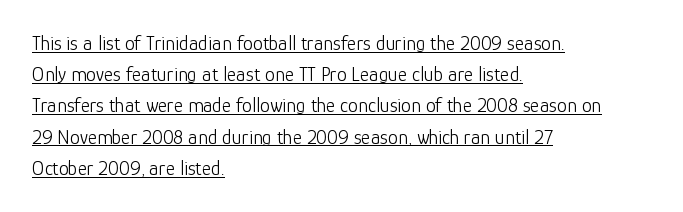
The image shows 20 px text type, upright; set left-aligned, normal line spacing (1.56x), normal letter spacing, underlined.
